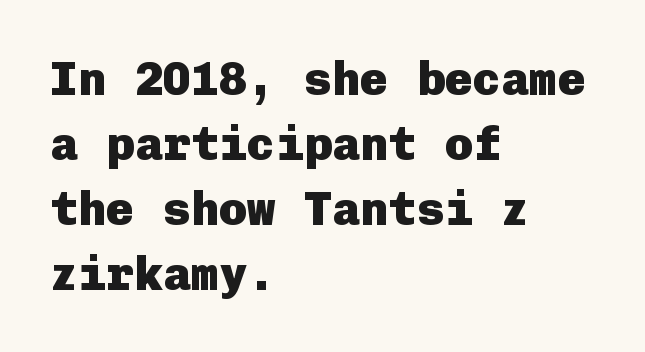
Every stem runs plumb, perpendicular to the baseline. Evenly set lines give the paragraph a standard silhouette. Unlike a traditional serif, this face leaves its strokes unadorned. The face used here has the dense, thick strokes of a bold. In CSS terms this would be text-align: left. Descenders hang freely into open space.
